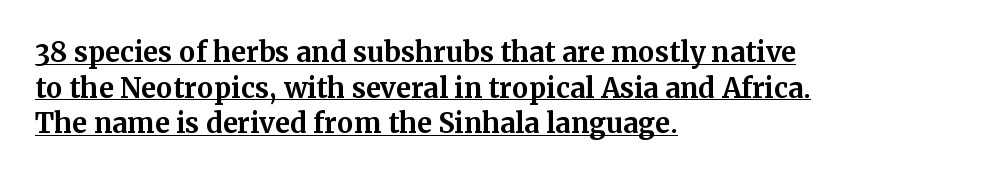
Leading: standard. This is heavy type, rendered in bold. Underline: present. The paragraph has a hard left edge and a soft right edge. In terms of letterspacing, this is plain default setting.
